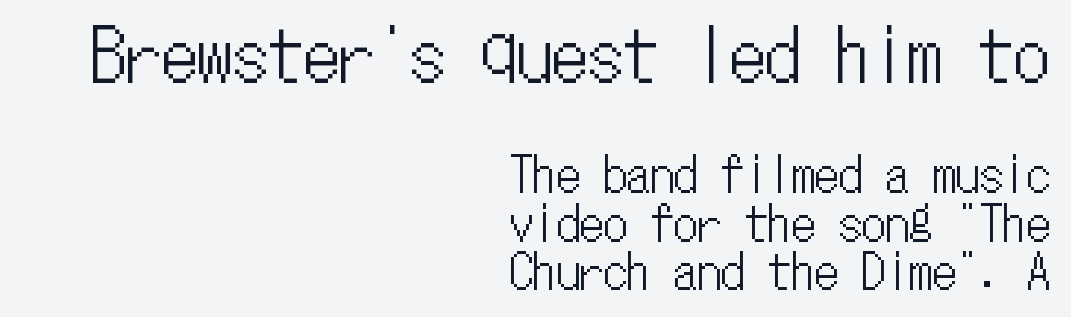
The image shows 71 px condensed type, upright, monospaced; set right-aligned, tight line spacing (1.04x), normal letter spacing, not underlined; the first (top) block is 1.51x larger; low stroke contrast and a medium x-height.
